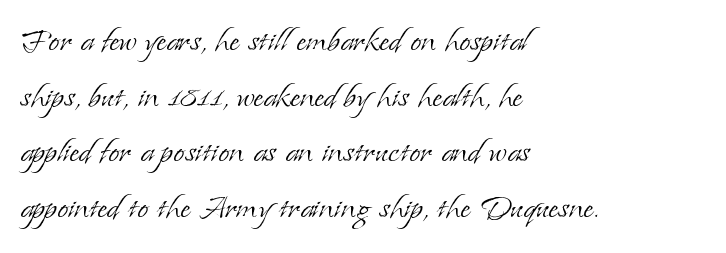
{"serif": "yes", "bold": "no", "weight": "light", "width": "normal", "stroke_contrast": "low", "x_height": "small", "monospaced": "no", "underline": "no", "align": "left", "line_spacing": "normal", "line_spacing_ratio": 1.39, "letter_spacing": "normal", "letter_spacing_em": 0.0, "glyph_px": 40}
